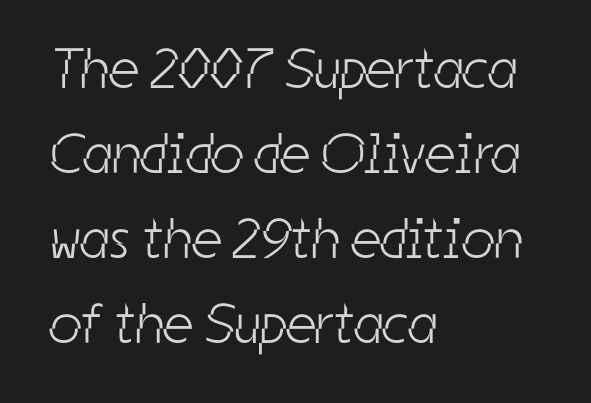
Honestly, the row spacing looks completely unremarkable. Casual observation: everything's shoved over to the left. Regarding serifs, this sample does without them. A typesetter would call this zero additional tracking.
